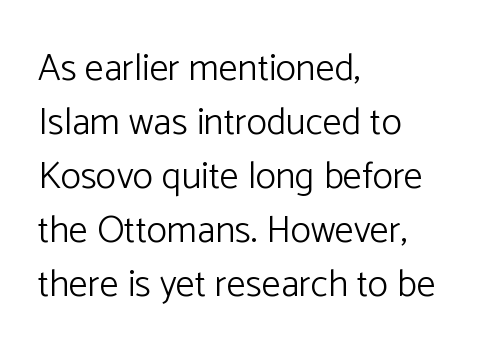
The image shows 38 px light sans-serif type, upright; set left-aligned, normal line spacing (1.42x), normal letter spacing, not underlined; low stroke contrast and a medium x-height.
